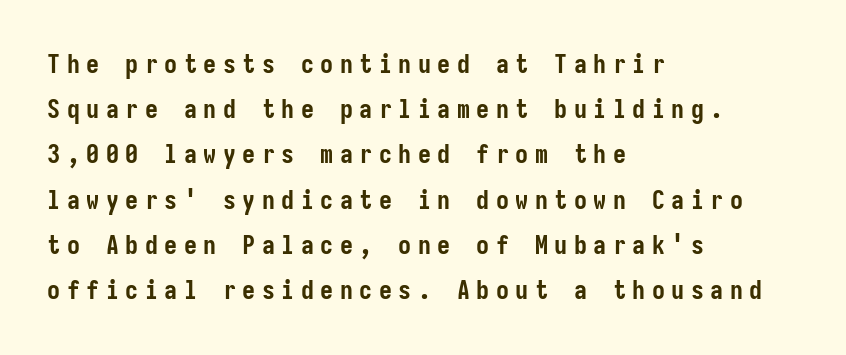
The image shows 26 px bold type, upright; set left-aligned, line spacing 1.74x, unusually wide letter spacing (+0.25 em), not underlined.
